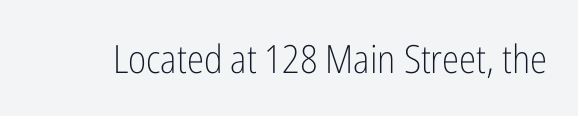
Q: Is the text bold? A: No.
Q: Is the text italic (slanted)? A: No, it is upright.
Q: Is the typeface a serif or a sans-serif typeface? A: Sans-serif.
Q: Is the text underlined? A: No.
Q: Is the spacing between letters normal or unusually wide? A: Normal.
Q: Width (condensed, normal, or wide)? A: Condensed.
Q: Stroke contrast? A: Low.
Q: x-height? A: Medium.
Q: Monospaced? A: No.
